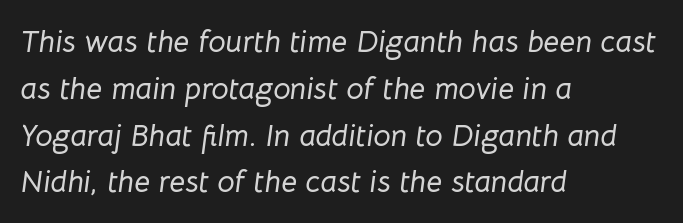
Q: Is the text italic (slanted)? A: Yes, it leans right by about 8 degrees.
Q: Is the text underlined? A: No.
Q: How is the paragraph aligned? A: Left-aligned.
Q: Is the spacing between letters normal or unusually wide? A: Normal.
Q: Is the spacing between lines tight, normal or loose? A: Normal.
Q: Width (condensed, normal, or wide)? A: Normal.
Q: Stroke contrast? A: Low.
Q: x-height? A: Medium.
Q: Monospaced? A: No.
